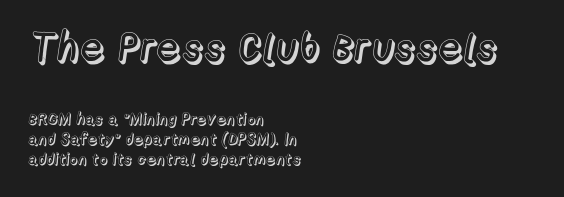
{"width": "normal", "x_height": "medium", "monospaced": "no", "underline": "no", "align": "left", "line_spacing": "normal", "line_spacing_ratio": 1.27, "letter_spacing": "normal", "letter_spacing_em": 0.0, "larger_block": "first", "size_ratio": 2.5, "glyph_px": 40}
